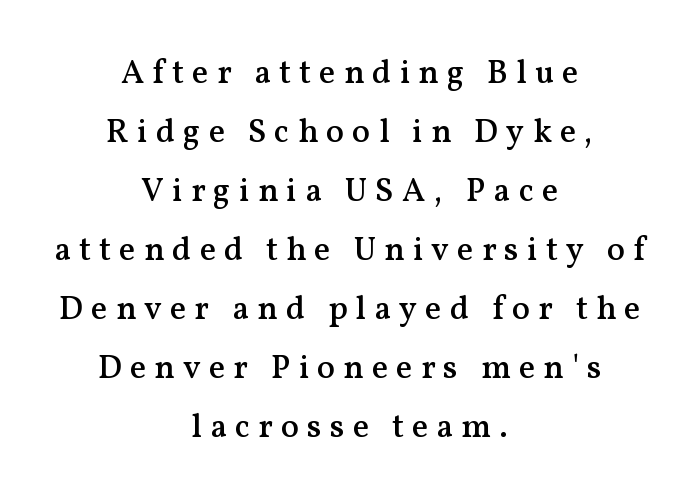
The zone under the glyphs is completely vacant. Slightly chunky letters — semibold, I'd say, not full bold. The tracking jumps out immediately: characters are airy and widely separated. Vertical strokes here are truly vertical.
